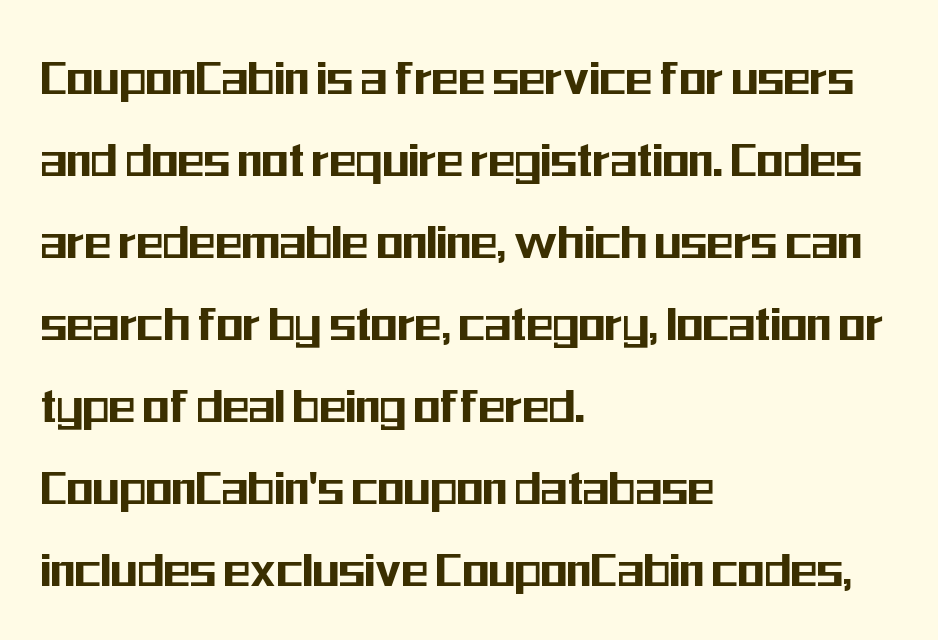
Q: Is the text italic (slanted)? A: No, it is upright.
Q: Is the typeface a serif or a sans-serif typeface? A: Sans-serif.
Q: Is the text underlined? A: No.
Q: How is the paragraph aligned? A: Left-aligned.
Q: Is the spacing between letters normal or unusually wide? A: Normal.
Q: Is the spacing between lines tight, normal or loose? A: Normal.
Q: Width (condensed, normal, or wide)? A: Condensed.
Q: Stroke contrast? A: Medium.
Q: x-height? A: Medium.
Q: Monospaced? A: No.
